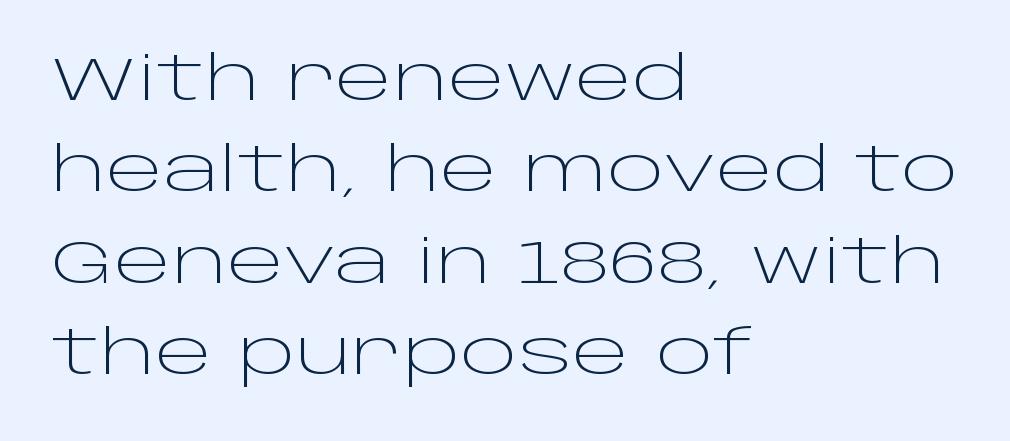
Q: Is the text bold? A: No.
Q: Is the text italic (slanted)? A: No, it is upright.
Q: Is the typeface a serif or a sans-serif typeface? A: Sans-serif.
Q: Is the text underlined? A: No.
Q: How is the paragraph aligned? A: Left-aligned.
Q: Is the spacing between letters normal or unusually wide? A: Normal.
Q: Is the spacing between lines tight, normal or loose? A: Normal.
Q: Width (condensed, normal, or wide)? A: Wide.
Q: Stroke contrast? A: Low.
Q: x-height? A: Large.
Q: Monospaced? A: No.
